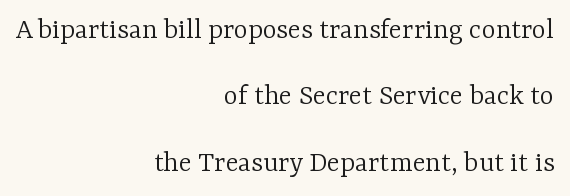
{"serif": "yes", "italic": "no", "bold": "no", "weight": "light", "width": "normal", "stroke_contrast": "low", "x_height": "medium", "monospaced": "no", "underline": "no", "align": "right", "line_spacing": "loose", "line_spacing_ratio": 2.21, "letter_spacing": "normal", "letter_spacing_em": 0.0, "glyph_px": 30}
